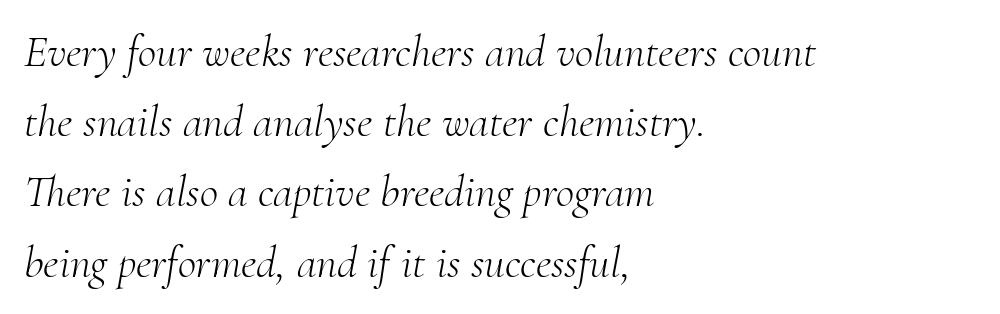
{"serif": "yes", "italic": "yes", "lean": "right", "slant_degrees": 10, "bold": "no", "weight": "light", "width": "normal", "stroke_contrast": "medium", "x_height": "small", "monospaced": "no", "underline": "no", "align": "left", "line_spacing": "normal", "line_spacing_ratio": 1.56, "letter_spacing": "normal", "letter_spacing_em": 0.0, "glyph_px": 45}
